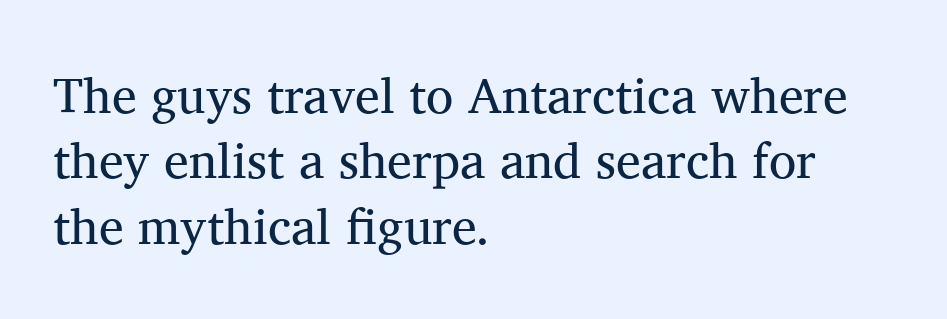
The ragged edge is on the right, which tells us the setting is flush left. Nope, not italic — everything's standing straight. Font category for this specimen: serif. The rendering uses natural spacing where letterforms have individual widths. Nobody touched the tracking dial on this one.
